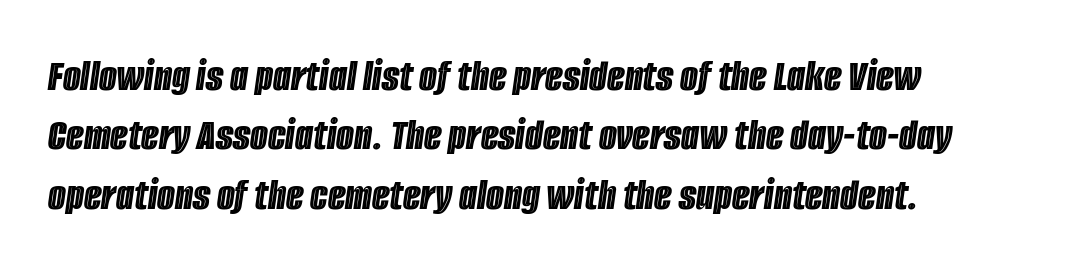
{"italic": "yes", "lean": "right", "slant_degrees": 8, "width": "condensed", "x_height": "large", "monospaced": "no", "underline": "no", "align": "left", "line_spacing": "normal", "line_spacing_ratio": 1.29, "letter_spacing": "normal", "letter_spacing_em": 0.0, "glyph_px": 46}
